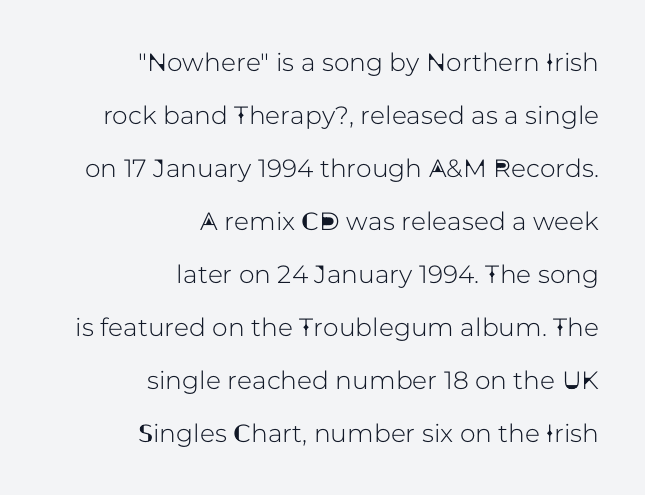
The image shows 25 px text type, upright; set right-aligned, loose line spacing (2.12x), normal letter spacing, not underlined.
